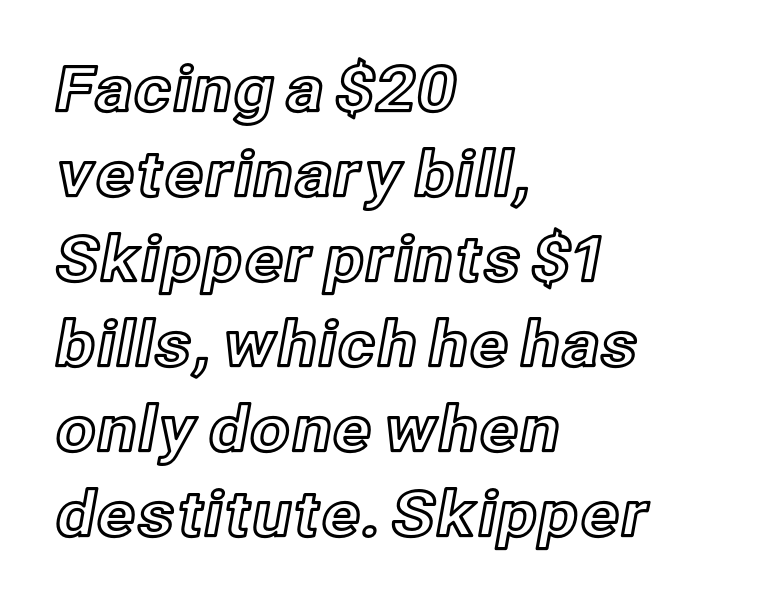
The image shows 63 px text type; set left-aligned, normal line spacing (1.35x), normal letter spacing, not underlined; a medium x-height.
